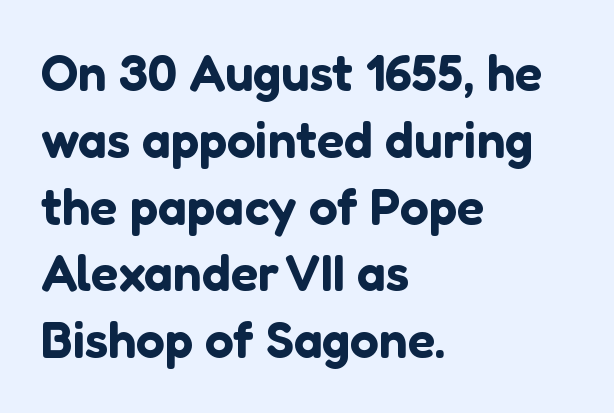
{"serif": "no", "italic": "no", "width": "normal", "stroke_contrast": "low", "x_height": "medium", "monospaced": "no", "underline": "no", "align": "left", "line_spacing": "normal", "line_spacing_ratio": 1.31, "letter_spacing": "normal", "letter_spacing_em": 0.0, "glyph_px": 51}
